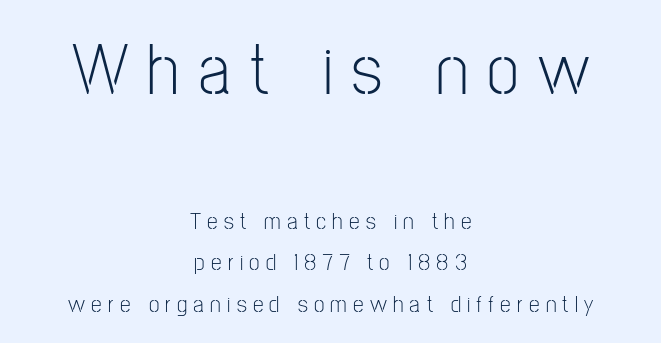
Q: Is the text bold? A: No.
Q: Is the text italic (slanted)? A: No, it is upright.
Q: Is the typeface a serif or a sans-serif typeface? A: Sans-serif.
Q: Is the text underlined? A: No.
Q: How is the paragraph aligned? A: Centered.
Q: Is the spacing between letters normal or unusually wide? A: Unusually wide.
Q: Which block of text is set in a larger size, the first (top) or the second (bottom)? A: The first (top) one.
Q: Width (condensed, normal, or wide)? A: Condensed.
Q: Stroke contrast? A: Low.
Q: x-height? A: Medium.
Q: Monospaced? A: No.
